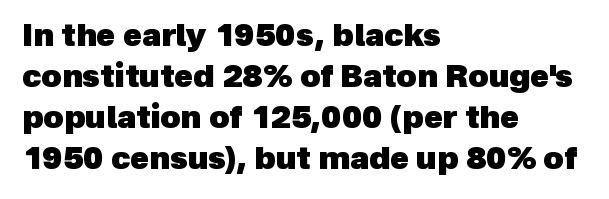
Q: Is the text bold? A: Yes.
Q: Is the typeface a serif or a sans-serif typeface? A: Sans-serif.
Q: Is the text underlined? A: No.
Q: How is the paragraph aligned? A: Left-aligned.
Q: Is the spacing between letters normal or unusually wide? A: Normal.
Q: Is the spacing between lines tight, normal or loose? A: Normal.
Q: Width (condensed, normal, or wide)? A: Normal.
Q: x-height? A: Medium.
Q: Monospaced? A: No.
